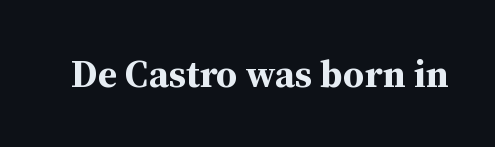
The image shows 39 px bold serif type, upright; set normal letter spacing, not underlined; medium stroke contrast and a medium x-height.
